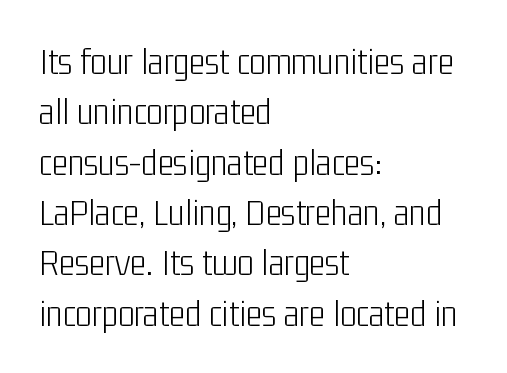
The image shows 39 px light, condensed sans-serif type, upright; set left-aligned, normal line spacing (1.29x), normal letter spacing, not underlined; low stroke contrast and a medium x-height.
